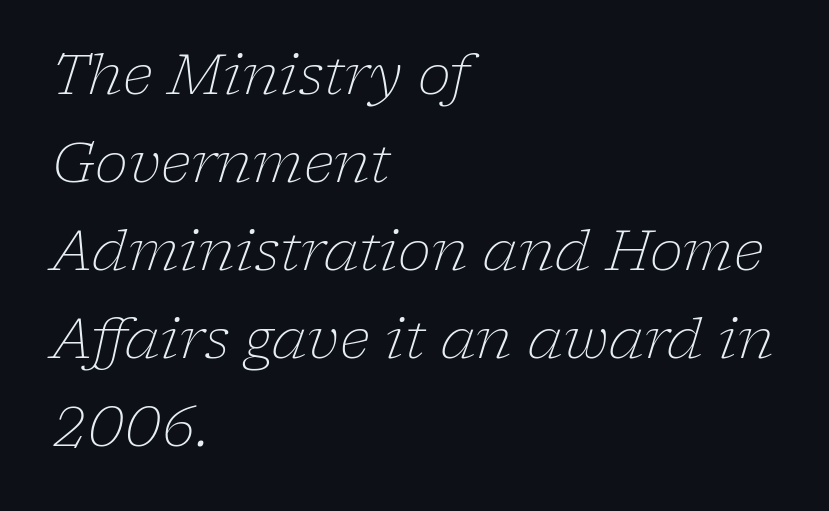
{"serif": "yes", "italic": "yes", "lean": "right", "slant_degrees": 17, "bold": "no", "weight": "light", "width": "normal", "stroke_contrast": "low", "x_height": "medium", "monospaced": "no", "underline": "no", "align": "left", "line_spacing": "normal", "line_spacing_ratio": 1.57, "letter_spacing": "normal", "letter_spacing_em": 0.0, "glyph_px": 56}
